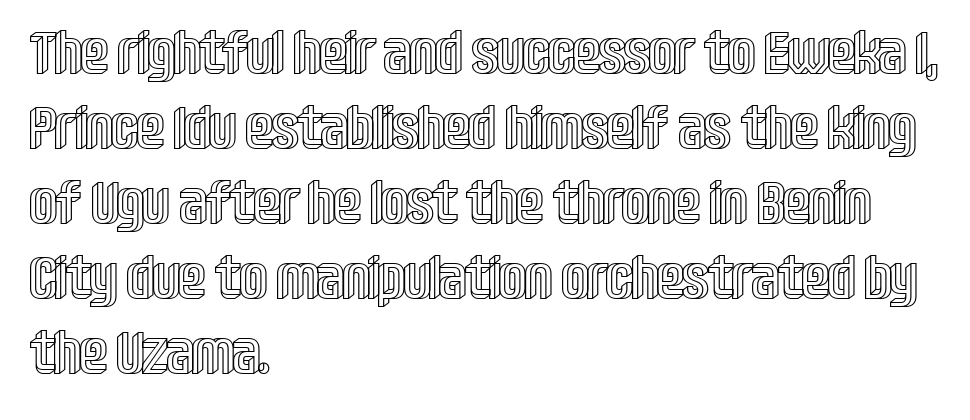
Q: Is the text italic (slanted)? A: No, it is upright.
Q: Is the text underlined? A: No.
Q: How is the paragraph aligned? A: Left-aligned.
Q: Is the spacing between letters normal or unusually wide? A: Normal.
Q: Is the spacing between lines tight, normal or loose? A: Normal.
Q: Width (condensed, normal, or wide)? A: Condensed.
Q: x-height? A: Large.
Q: Monospaced? A: No.
